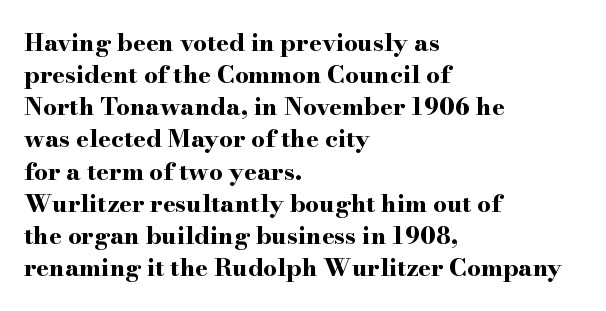
Q: Is the text bold? A: Yes.
Q: Is the text italic (slanted)? A: No, it is upright.
Q: Is the text underlined? A: No.
Q: How is the paragraph aligned? A: Left-aligned.
Q: Is the spacing between letters normal or unusually wide? A: Normal.
Q: Is the spacing between lines tight, normal or loose? A: Normal.
